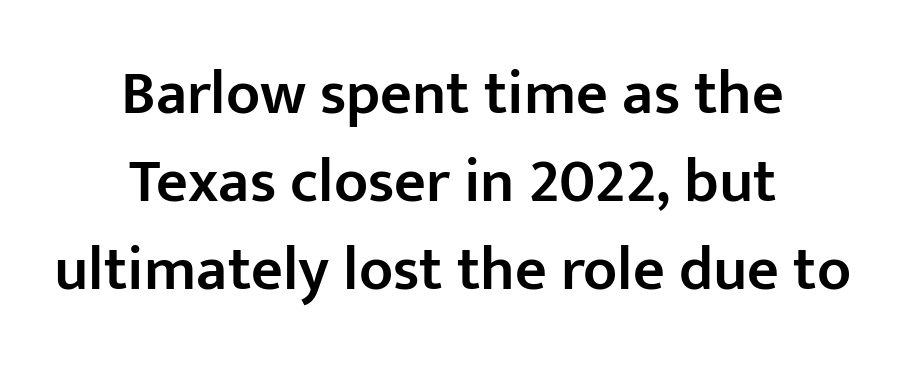
{"serif": "no", "italic": "no", "bold": "semi", "weight": "semibold", "width": "normal", "stroke_contrast": "low", "x_height": "medium", "monospaced": "no", "underline": "no", "align": "center", "line_spacing": "normal", "line_spacing_ratio": 1.42, "letter_spacing": "normal", "letter_spacing_em": 0.0, "glyph_px": 62}
